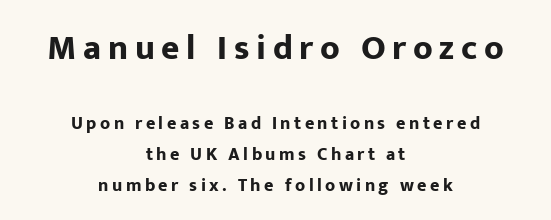
{"serif": "no", "italic": "no", "bold": "yes", "weight": "bold", "width": "normal", "stroke_contrast": "low", "x_height": "medium", "monospaced": "no", "underline": "no", "align": "center", "line_spacing_ratio": 1.73, "larger_block": "first", "size_ratio": 1.94, "glyph_px": 35}
